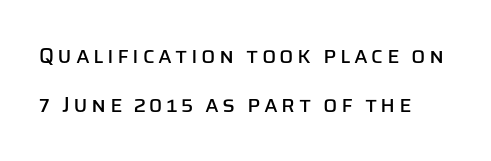
{"italic": "no", "underline": "no", "line_spacing": "loose", "line_spacing_ratio": 2.32, "glyph_px": 21}
